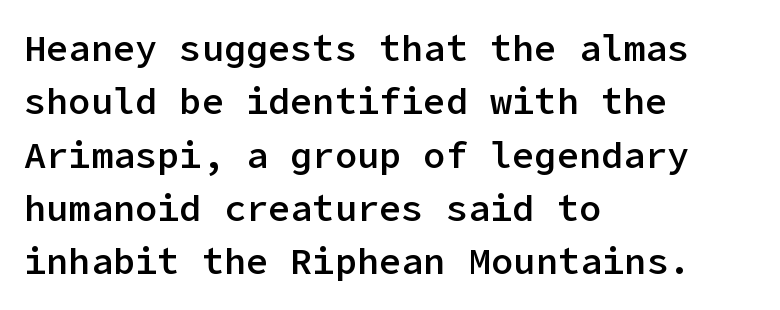
The image shows 37 px semibold sans-serif type, upright; set left-aligned, normal line spacing (1.44x), normal letter spacing, not underlined; low stroke contrast and a medium x-height.
